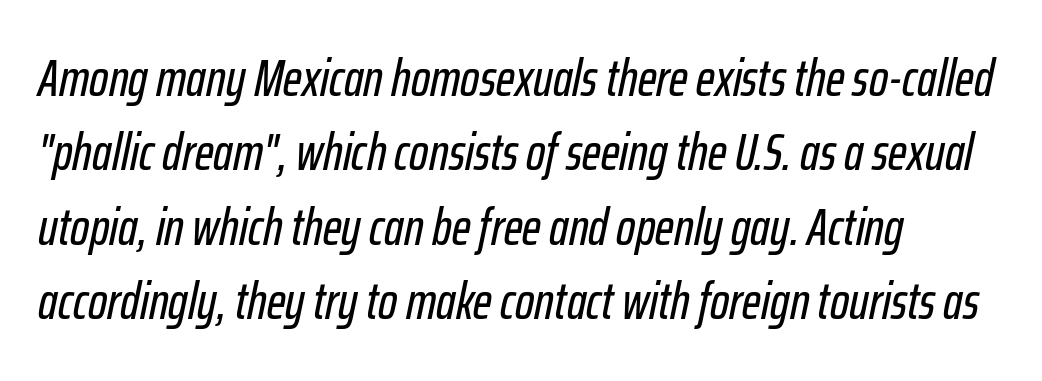
{"italic": "yes", "lean": "right", "slant_degrees": 12, "width": "condensed", "stroke_contrast": "low", "x_height": "medium", "monospaced": "no", "underline": "no", "align": "left", "line_spacing": "normal", "line_spacing_ratio": 1.46, "letter_spacing": "normal", "letter_spacing_em": 0.0, "glyph_px": 51}
